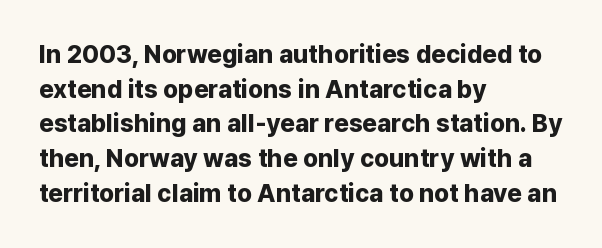
The image shows 25 px bold type, upright; set left-aligned, normal line spacing (1.39x), normal letter spacing, not underlined.
